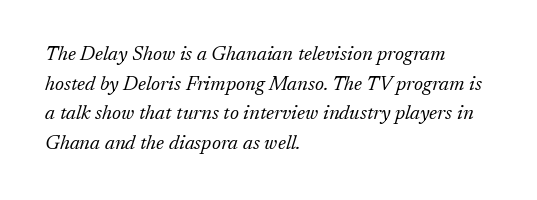
The image shows 20 px text type, italic (leaning right); set left-aligned, normal line spacing (1.48x), normal letter spacing, not underlined.
